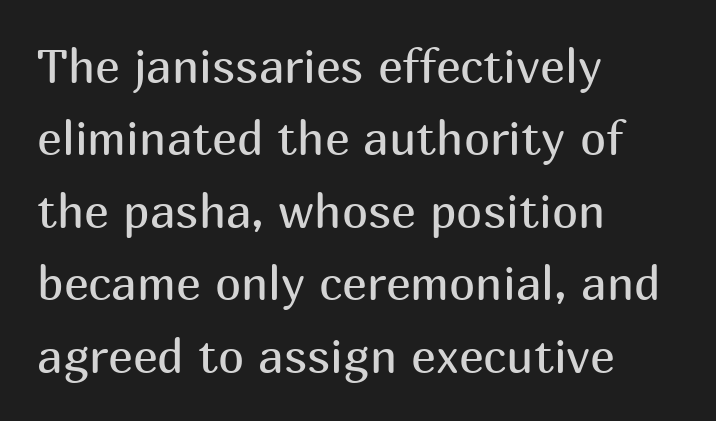
Q: Is the text bold? A: No.
Q: Is the text italic (slanted)? A: No, it is upright.
Q: Is the typeface a serif or a sans-serif typeface? A: Sans-serif.
Q: Is the text underlined? A: No.
Q: How is the paragraph aligned? A: Left-aligned.
Q: Is the spacing between letters normal or unusually wide? A: Normal.
Q: Is the spacing between lines tight, normal or loose? A: Normal.
Q: Width (condensed, normal, or wide)? A: Normal.
Q: Stroke contrast? A: Medium.
Q: x-height? A: Medium.
Q: Monospaced? A: No.
